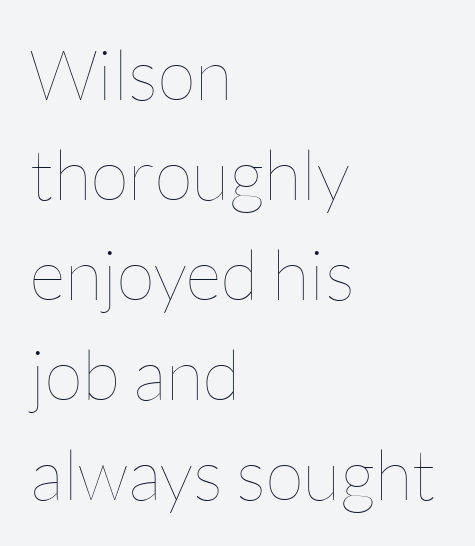
The image shows 70 px thin type, upright; set left-aligned, normal line spacing (1.43x), normal letter spacing, not underlined; low stroke contrast and a medium x-height.
